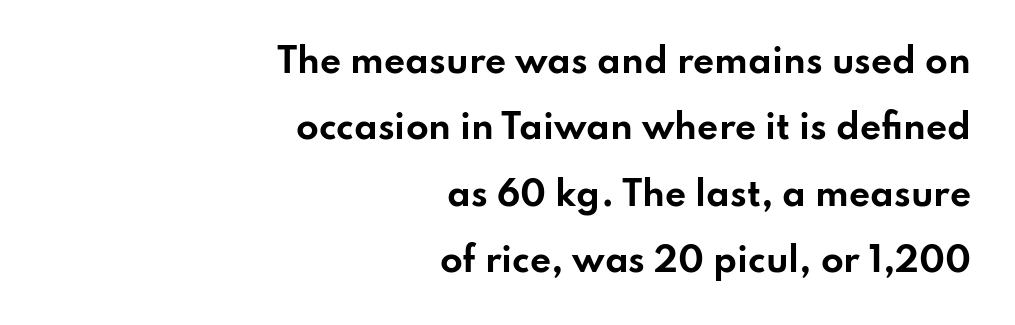
Q: Is the text bold? A: Yes.
Q: Is the text italic (slanted)? A: No, it is upright.
Q: Is the typeface a serif or a sans-serif typeface? A: Sans-serif.
Q: Is the text underlined? A: No.
Q: How is the paragraph aligned? A: Right-aligned.
Q: Is the spacing between letters normal or unusually wide? A: Normal.
Q: Is the spacing between lines tight, normal or loose? A: Loose.
Q: Width (condensed, normal, or wide)? A: Wide.
Q: Stroke contrast? A: Low.
Q: x-height? A: Small.
Q: Monospaced? A: No.
